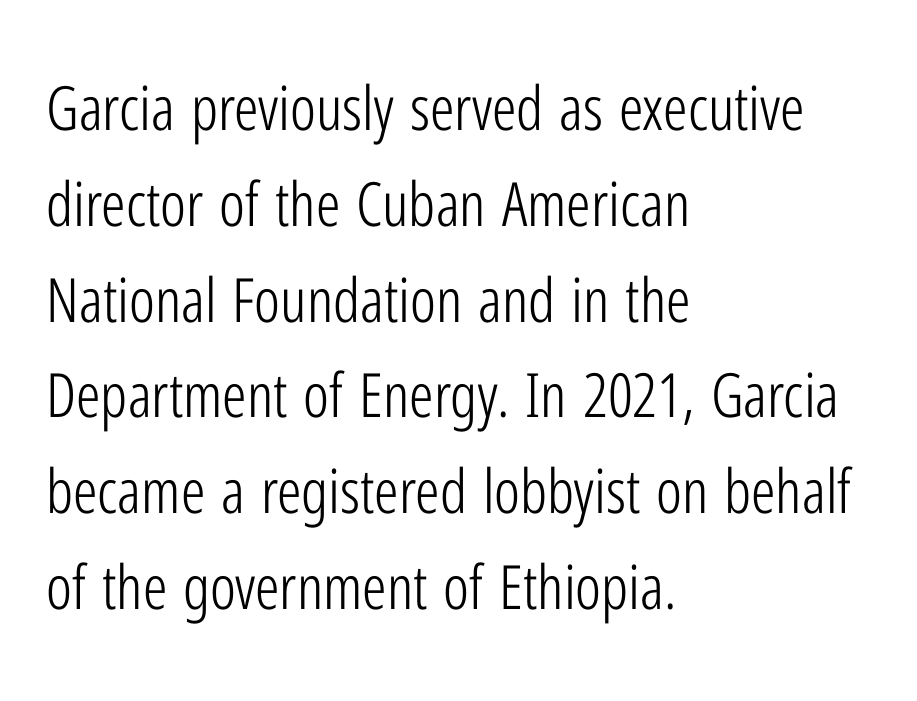
The image shows 61 px light, condensed sans-serif type, upright; set left-aligned, normal line spacing (1.57x), normal letter spacing, not underlined; low stroke contrast and a medium x-height.
